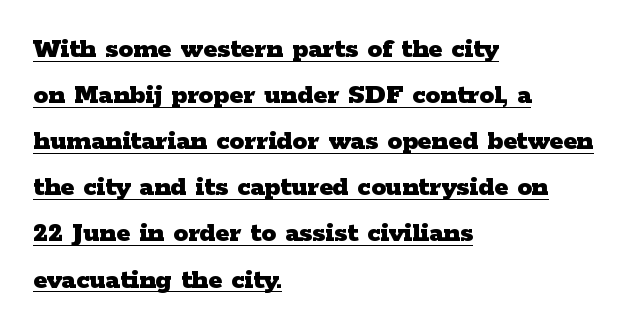
Q: Is the text bold? A: Yes.
Q: Is the text italic (slanted)? A: No, it is upright.
Q: Is the typeface a serif or a sans-serif typeface? A: Serif.
Q: Is the text underlined? A: Yes.
Q: How is the paragraph aligned? A: Left-aligned.
Q: Is the spacing between letters normal or unusually wide? A: Normal.
Q: Is the spacing between lines tight, normal or loose? A: Normal.
Q: Width (condensed, normal, or wide)? A: Wide.
Q: Stroke contrast? A: Low.
Q: x-height? A: Medium.
Q: Monospaced? A: No.
